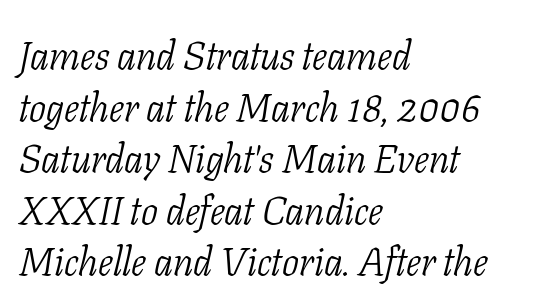
Nothing unusual about the tracking: characters are spaced as the font intends. Nobody drew a line under any word here. Tall strokes in this sample are angled rather than plumb. Reading down the block, your eye returns to a fixed left position each line. The cut favours lightness, reaching ordinary text weight at its darkest.
